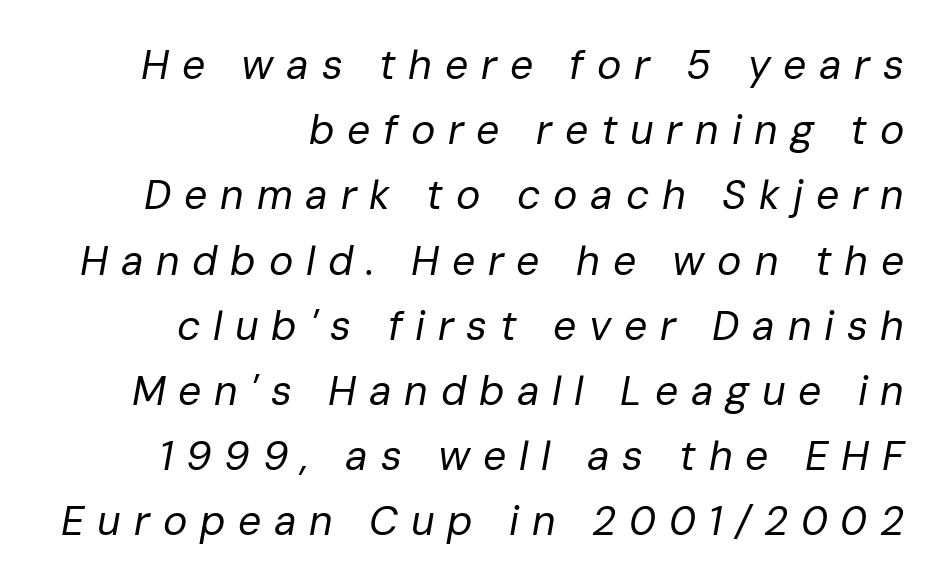
{"italic": "yes", "lean": "right", "slant_degrees": 10, "bold": "no", "weight": "regular", "width": "normal", "stroke_contrast": "low", "x_height": "medium", "monospaced": "no", "underline": "no", "align": "right", "line_spacing": "normal", "line_spacing_ratio": 1.59, "letter_spacing": "wide", "letter_spacing_em": 0.31, "glyph_px": 41}
